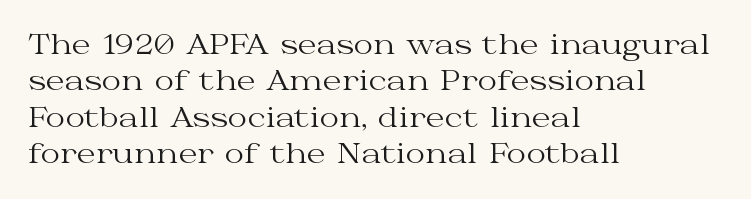
Upright lettering throughout. Reading down the column, the eye jumps a familiar distance to each next line. The typesetting does not lean heavy: it is not bold. Horizontal alignment here is leftward, the default for most running prose. The space directly below the letters is spotless. Glyph-to-glyph distance matches everyday printed text.
